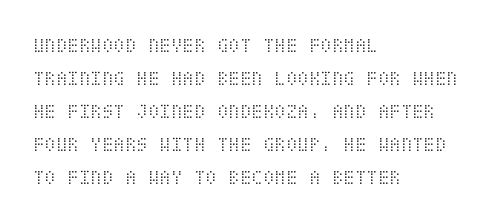
Q: Is the text bold? A: No.
Q: Is the text italic (slanted)? A: No, it is upright.
Q: Is the text underlined? A: No.
Q: How is the paragraph aligned? A: Left-aligned.
Q: Is the spacing between letters normal or unusually wide? A: Normal.
Q: Is the spacing between lines tight, normal or loose? A: Normal.
